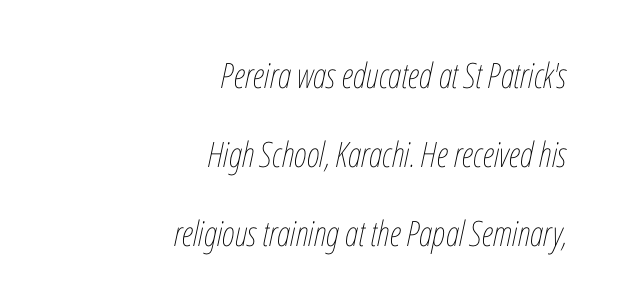
{"italic": "yes", "lean": "right", "slant_degrees": 12, "bold": "no", "weight": "thin", "width": "condensed", "stroke_contrast": "low", "x_height": "medium", "monospaced": "no", "underline": "no", "align": "right", "line_spacing": "loose", "line_spacing_ratio": 2.26, "letter_spacing": "normal", "letter_spacing_em": 0.0, "glyph_px": 35}
